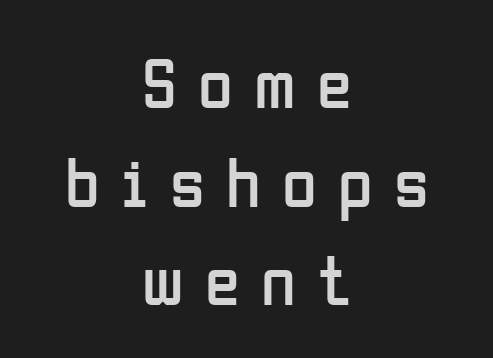
Q: Is the text bold? A: No.
Q: Is the text italic (slanted)? A: No, it is upright.
Q: Is the typeface a serif or a sans-serif typeface? A: Sans-serif.
Q: Is the text underlined? A: No.
Q: How is the paragraph aligned? A: Centered.
Q: Is the spacing between letters normal or unusually wide? A: Unusually wide.
Q: Is the spacing between lines tight, normal or loose? A: Normal.
Q: Width (condensed, normal, or wide)? A: Condensed.
Q: Stroke contrast? A: Low.
Q: x-height? A: Medium.
Q: Monospaced? A: No.
